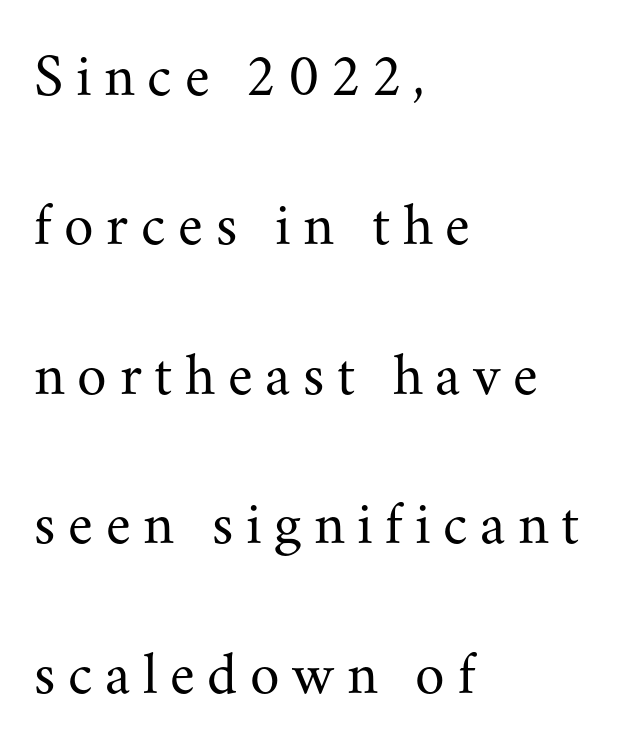
Every character sits straight up, as roman type does. Nobody drew a line under any word here. Looks like regular typesetting: each glyph gets only the width it needs. Notice how the passage keeps a crisp vertical edge on the left only. Each word looks stretched out because of the extra space between its letters. Font category for this specimen: serif.
